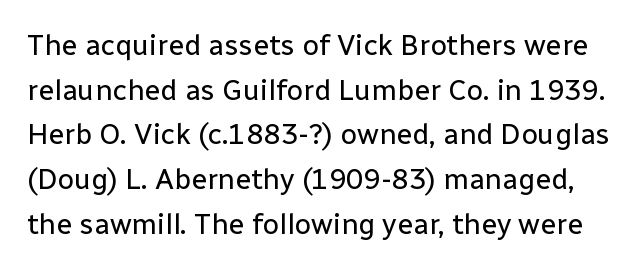
The image shows 29 px regular-weight sans-serif type, upright; set normal line spacing (1.54x), normal letter spacing, not underlined; low stroke contrast and a medium x-height.
